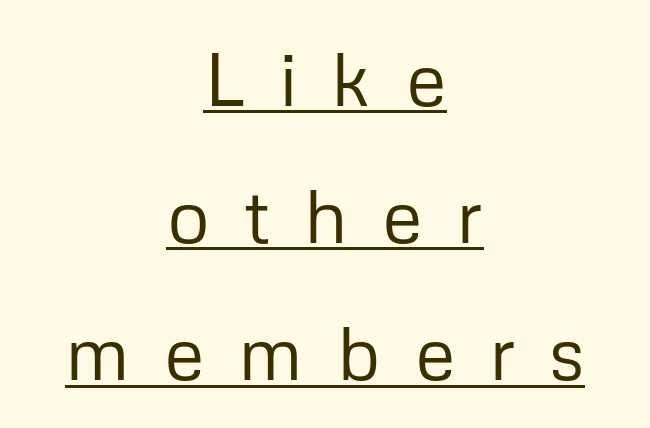
{"serif": "no", "italic": "no", "bold": "no", "weight": "regular", "width": "normal", "stroke_contrast": "low", "x_height": "medium", "monospaced": "no", "underline": "yes", "align": "center", "line_spacing_ratio": 1.83, "letter_spacing": "wide", "letter_spacing_em": 0.45, "glyph_px": 75}
